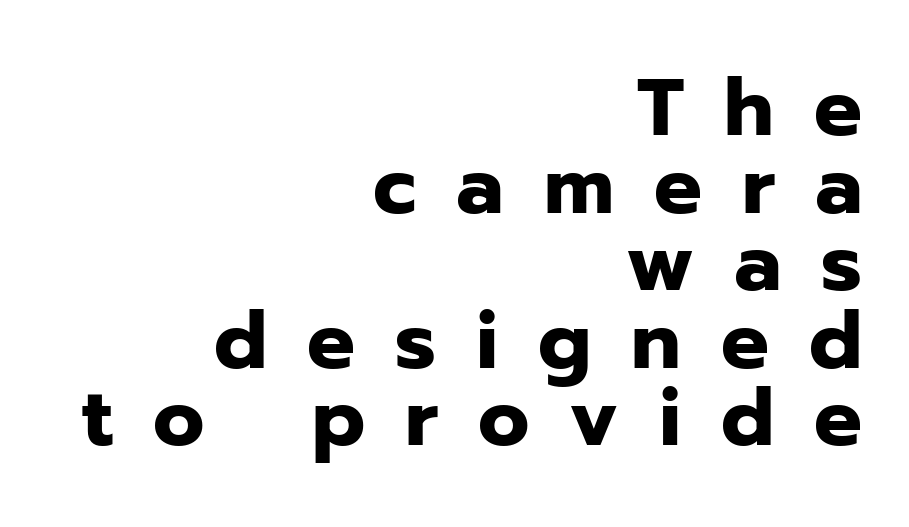
The image shows 80 px heavy sans-serif type, upright; set right-aligned, tight line spacing (0.97x), unusually wide letter spacing (+0.5 em), not underlined; low stroke contrast and a medium x-height.
